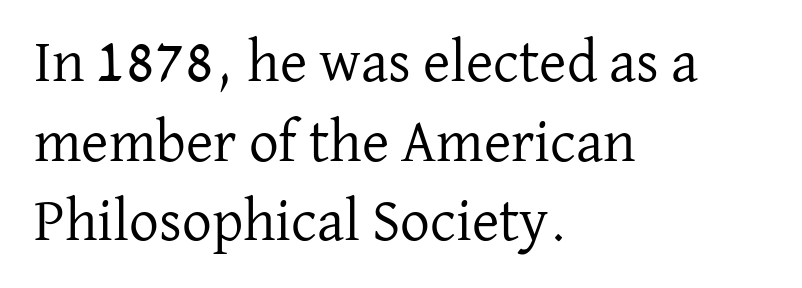
{"serif": "yes", "italic": "no", "bold": "no", "weight": "regular", "width": "normal", "stroke_contrast": "low", "x_height": "medium", "monospaced": "no", "underline": "no", "align": "left", "line_spacing": "normal", "line_spacing_ratio": 1.35, "letter_spacing": "normal", "letter_spacing_em": 0.0, "glyph_px": 59}
